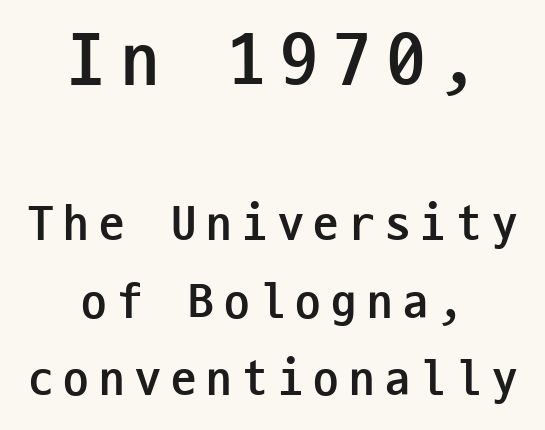
The image shows 76 px semibold, condensed sans-serif type, upright, monospaced; set centered, normal line spacing (1.52x), unusually wide letter spacing (+0.2 em), not underlined; the first (top) block is 1.49x larger; low stroke contrast and a medium x-height.
